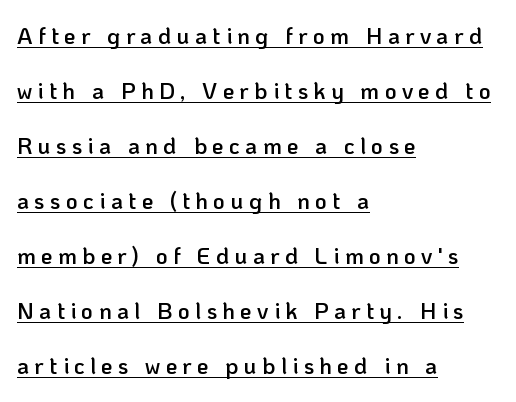
The image shows 23 px text type, upright; set left-aligned, loose line spacing (2.39x), unusually wide letter spacing (+0.23 em), underlined.
